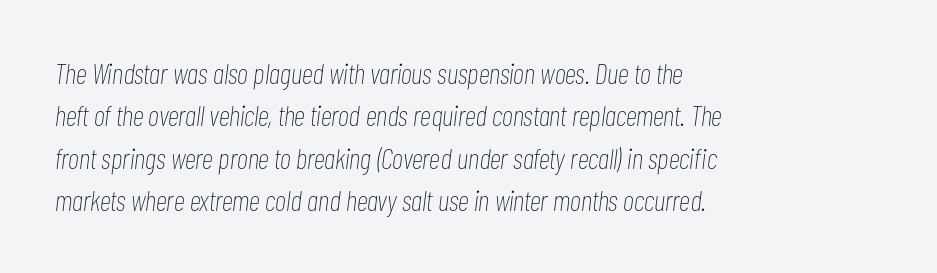
The image shows 29 px thin, condensed type, italic (leaning right); set left-aligned, normal line spacing (1.46x), normal letter spacing, not underlined; low stroke contrast and a medium x-height.
